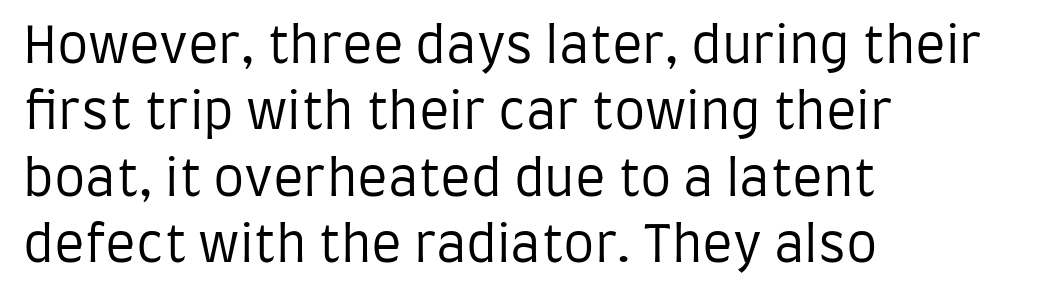
Q: Is the text bold? A: No.
Q: Is the text italic (slanted)? A: No, it is upright.
Q: Is the typeface a serif or a sans-serif typeface? A: Sans-serif.
Q: Is the text underlined? A: No.
Q: How is the paragraph aligned? A: Left-aligned.
Q: Is the spacing between letters normal or unusually wide? A: Normal.
Q: Is the spacing between lines tight, normal or loose? A: Normal.
Q: Width (condensed, normal, or wide)? A: Condensed.
Q: Stroke contrast? A: Low.
Q: x-height? A: Large.
Q: Monospaced? A: No.
